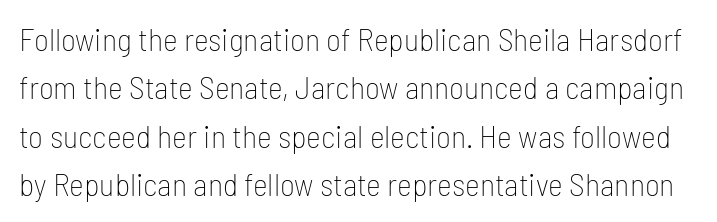
The baseline area is clear. Is this a fixed-width face? No — the glyphs have proportional, varying widths. Unlike a traditional serif, this face leaves its strokes unadorned. Here the glyphs are tracked normally, forming tight word shapes. The lines sit at an ordinary, default distance from one another.
